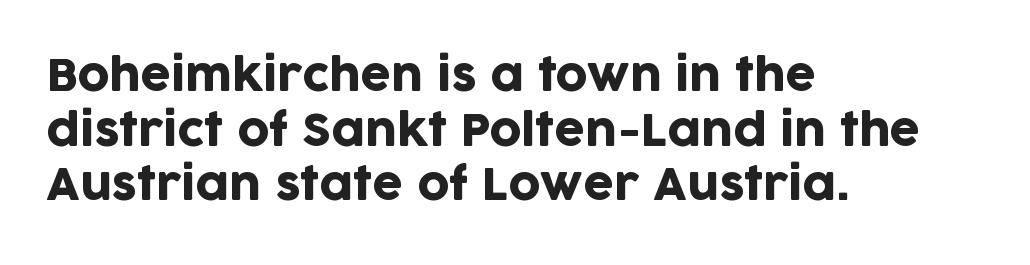
Q: Is the text italic (slanted)? A: No, it is upright.
Q: Is the typeface a serif or a sans-serif typeface? A: Sans-serif.
Q: Is the text underlined? A: No.
Q: How is the paragraph aligned? A: Left-aligned.
Q: Is the spacing between letters normal or unusually wide? A: Normal.
Q: Width (condensed, normal, or wide)? A: Normal.
Q: Stroke contrast? A: Low.
Q: x-height? A: Large.
Q: Monospaced? A: No.
